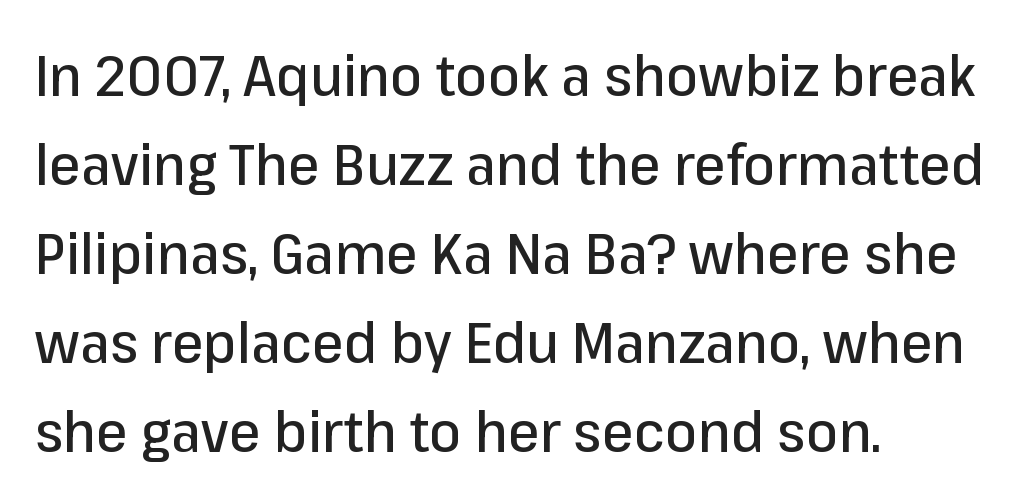
Q: Is the text italic (slanted)? A: No, it is upright.
Q: Is the typeface a serif or a sans-serif typeface? A: Sans-serif.
Q: Is the text underlined? A: No.
Q: How is the paragraph aligned? A: Left-aligned.
Q: Is the spacing between letters normal or unusually wide? A: Normal.
Q: Is the spacing between lines tight, normal or loose? A: Normal.
Q: Width (condensed, normal, or wide)? A: Normal.
Q: Stroke contrast? A: Low.
Q: x-height? A: Medium.
Q: Monospaced? A: No.
